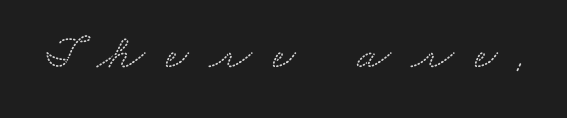
The image shows 49 px wide serif type; set unusually wide letter spacing (+0.43 em), not underlined; low stroke contrast and a small x-height.
